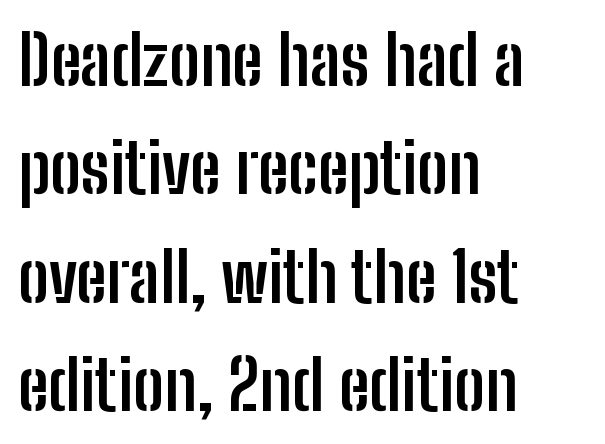
Q: Is the text bold? A: Yes.
Q: Is the text italic (slanted)? A: No, it is upright.
Q: Is the typeface a serif or a sans-serif typeface? A: Sans-serif.
Q: Is the text underlined? A: No.
Q: How is the paragraph aligned? A: Left-aligned.
Q: Is the spacing between letters normal or unusually wide? A: Normal.
Q: Is the spacing between lines tight, normal or loose? A: Normal.
Q: Width (condensed, normal, or wide)? A: Condensed.
Q: Stroke contrast? A: Low.
Q: x-height? A: Medium.
Q: Monospaced? A: No.
